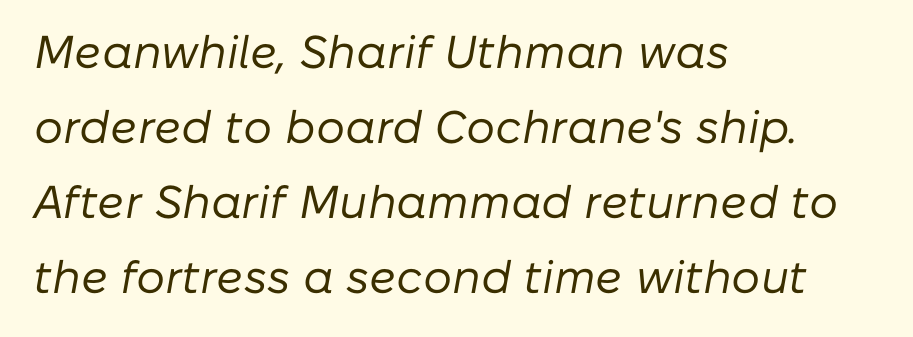
{"italic": "yes", "lean": "right", "slant_degrees": 10, "bold": "no", "weight": "regular", "width": "normal", "stroke_contrast": "low", "x_height": "medium", "monospaced": "no", "underline": "no", "align": "left", "line_spacing": "normal", "line_spacing_ratio": 1.63, "letter_spacing": "normal", "letter_spacing_em": 0.0, "glyph_px": 46}
